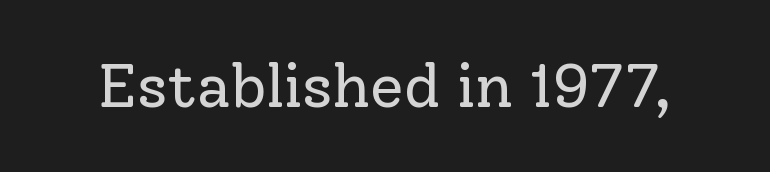
{"serif": "yes", "italic": "no", "bold": "no", "weight": "regular", "width": "normal", "stroke_contrast": "low", "x_height": "medium", "monospaced": "no", "underline": "no", "letter_spacing": "normal", "letter_spacing_em": 0.0, "glyph_px": 61}
